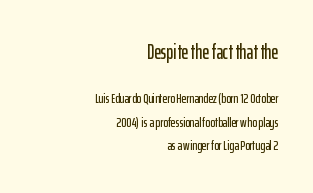
Q: Is the text italic (slanted)? A: No, it is upright.
Q: Is the text underlined? A: No.
Q: How is the paragraph aligned? A: Right-aligned.
Q: Is the spacing between letters normal or unusually wide? A: Normal.
Q: Is the spacing between lines tight, normal or loose? A: Normal.
Q: Which block of text is set in a larger size, the first (top) or the second (bottom)? A: The first (top) one.
